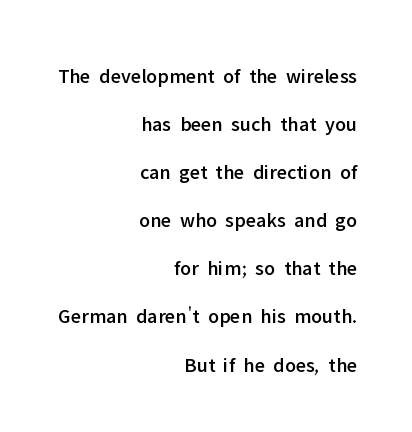
Q: Is the text italic (slanted)? A: No, it is upright.
Q: Is the text underlined? A: No.
Q: How is the paragraph aligned? A: Right-aligned.
Q: Is the spacing between letters normal or unusually wide? A: Normal.
Q: Is the spacing between lines tight, normal or loose? A: Loose.
